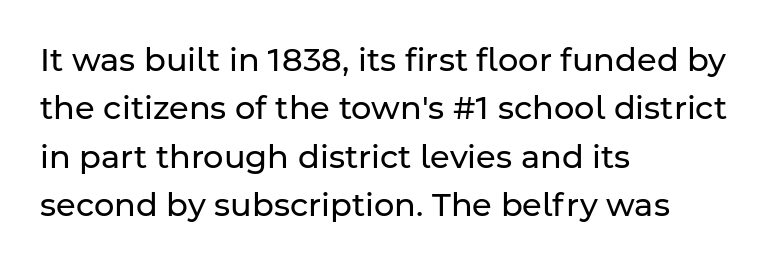
{"serif": "no", "italic": "no", "bold": "no", "weight": "regular", "width": "normal", "stroke_contrast": "low", "x_height": "medium", "monospaced": "no", "underline": "no", "align": "left", "line_spacing": "normal", "line_spacing_ratio": 1.51, "letter_spacing": "normal", "letter_spacing_em": 0.0, "glyph_px": 32}
